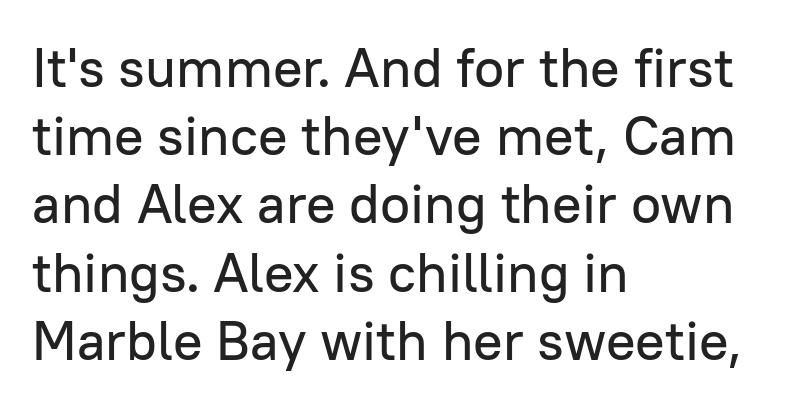
{"serif": "no", "italic": "no", "width": "normal", "stroke_contrast": "low", "x_height": "medium", "monospaced": "no", "underline": "no", "align": "left", "line_spacing_ratio": 1.24, "letter_spacing": "normal", "letter_spacing_em": 0.0, "glyph_px": 55}
